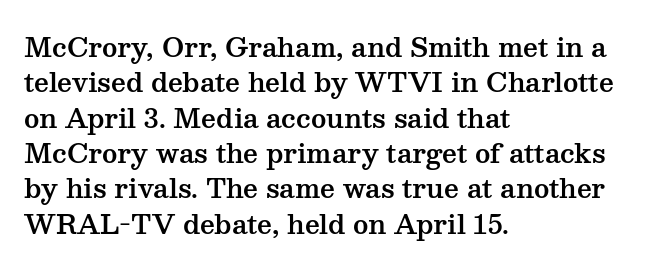
Q: Is the text italic (slanted)? A: No, it is upright.
Q: Is the text underlined? A: No.
Q: How is the paragraph aligned? A: Left-aligned.
Q: Is the spacing between letters normal or unusually wide? A: Normal.
Q: Is the spacing between lines tight, normal or loose? A: Normal.
